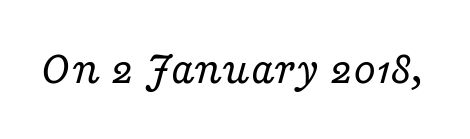
Proportional: the letters do not fall into vertical columns. Words appear dense and cohesive because spacing is normal. The whole block is typeset with a tilt. The font sits on the lighter half of the weight spectrum, regular included. Words float on clear page, feet unadorned.
